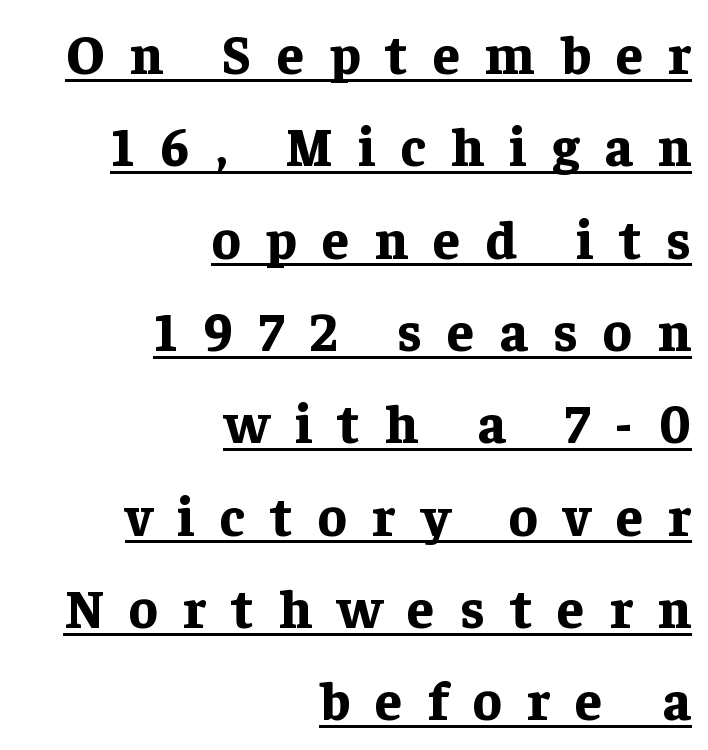
The image shows 54 px bold serif type, upright; set right-aligned, line spacing 1.71x, unusually wide letter spacing (+0.47 em), underlined; low stroke contrast and a medium x-height.
